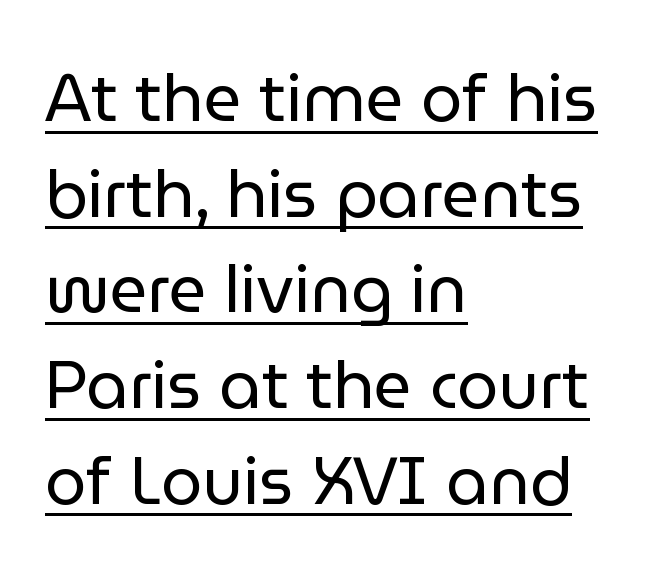
Quick note: not italic, upright. The words here are underlined. The type family on display is of the sans-serif kind. The line-height multiplier appears to be the usual default.
